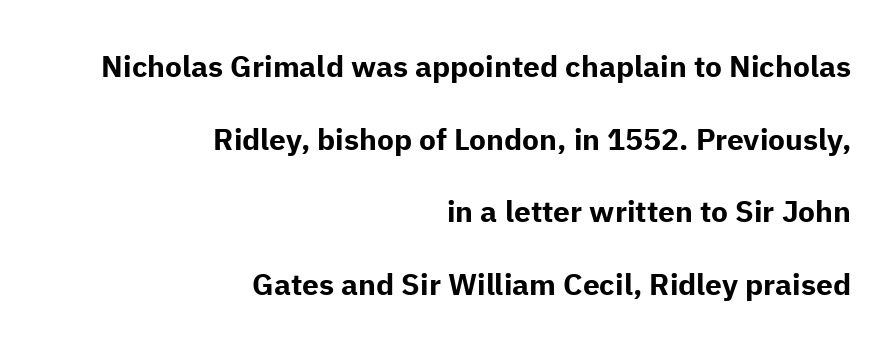
The image shows 30 px bold sans-serif type, upright; set right-aligned, loose line spacing (2.42x), normal letter spacing, not underlined; low stroke contrast and a medium x-height.
